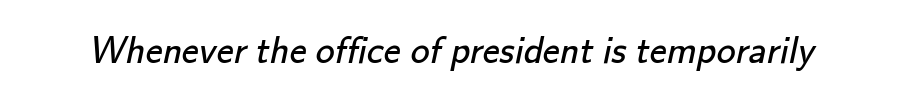
The image shows 38 px regular-weight sans-serif type; set normal letter spacing, not underlined; low stroke contrast and a small x-height.
